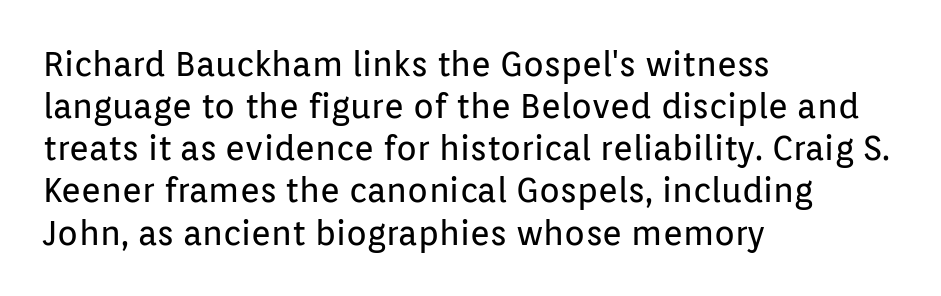
In CSS terms this would be text-align: left. Spacing between characters is what you'd get straight out of the box. These glyphs show unthickened strokes, regular width or finer. This is roman type, the default non-slanted kind.
